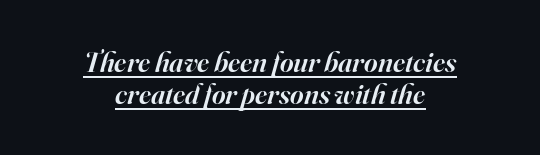
Q: Is the text bold? A: Semi-bold.
Q: Is the text italic (slanted)? A: Yes, it leans right by about 16 degrees.
Q: Is the typeface a serif or a sans-serif typeface? A: Serif.
Q: Is the text underlined? A: Yes.
Q: How is the paragraph aligned? A: Centered.
Q: Is the spacing between letters normal or unusually wide? A: Normal.
Q: Is the spacing between lines tight, normal or loose? A: Tight.
Q: Width (condensed, normal, or wide)? A: Normal.
Q: Stroke contrast? A: High.
Q: x-height? A: Small.
Q: Monospaced? A: No.
